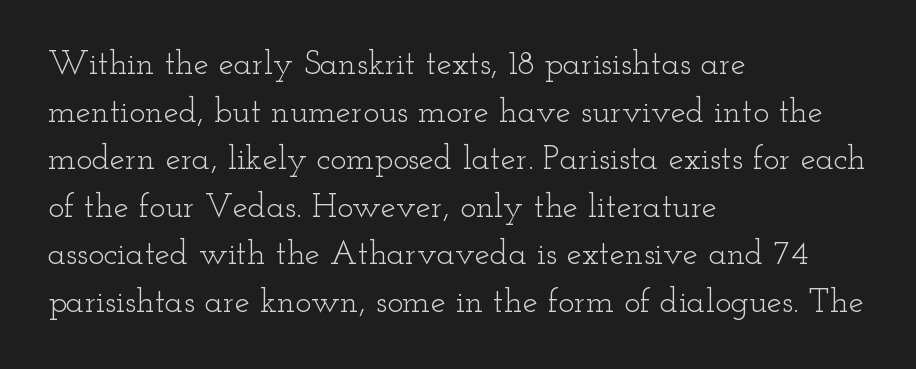
The image shows 34 px light, wide serif type, upright; set left-aligned, normal line spacing (1.4x), normal letter spacing, not underlined; low stroke contrast and a small x-height.
